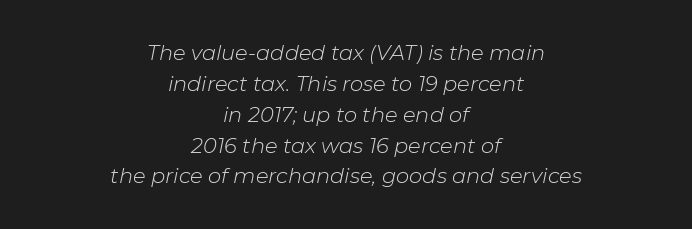
Q: Is the text bold? A: No.
Q: Is the text italic (slanted)? A: Yes, it leans right by about 11 degrees.
Q: Is the text underlined? A: No.
Q: How is the paragraph aligned? A: Centered.
Q: Is the spacing between letters normal or unusually wide? A: Normal.
Q: Is the spacing between lines tight, normal or loose? A: Normal.
